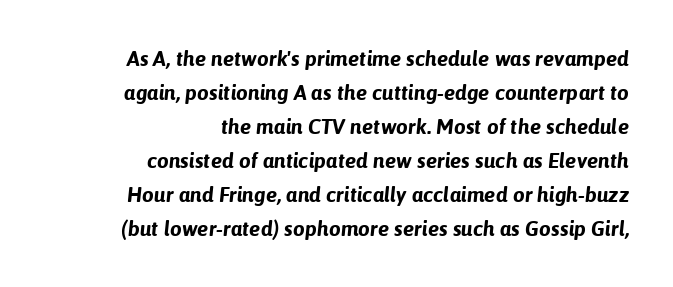
The image shows 21 px bold type, italic (leaning right); set right-aligned, normal line spacing (1.62x), normal letter spacing, not underlined.
